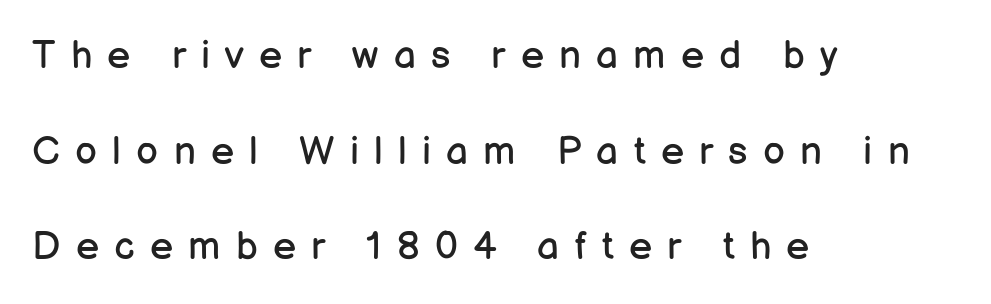
Q: Is the text bold? A: No.
Q: Is the text italic (slanted)? A: No, it is upright.
Q: Is the typeface a serif or a sans-serif typeface? A: Sans-serif.
Q: Is the text underlined? A: No.
Q: How is the paragraph aligned? A: Left-aligned.
Q: Is the spacing between letters normal or unusually wide? A: Unusually wide.
Q: Is the spacing between lines tight, normal or loose? A: Loose.
Q: Width (condensed, normal, or wide)? A: Normal.
Q: Stroke contrast? A: Low.
Q: x-height? A: Medium.
Q: Monospaced? A: No.
